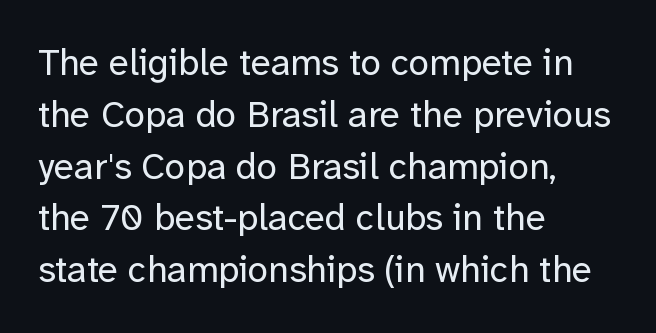
These lines keep a tight, regular rhythm from letter to letter. No feet cap the strokes, marking this as sans-serif type. The passage shown is typed in a proportional face where columns would drift. Weight class: somewhere from thin through regular. The rendering anchors every line to the left-hand side. Nobody drew a line under any word here.
